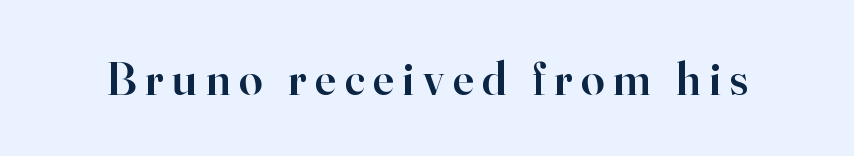
The image shows 47 px semibold serif type, upright; set not underlined; high stroke contrast and a small x-height.
